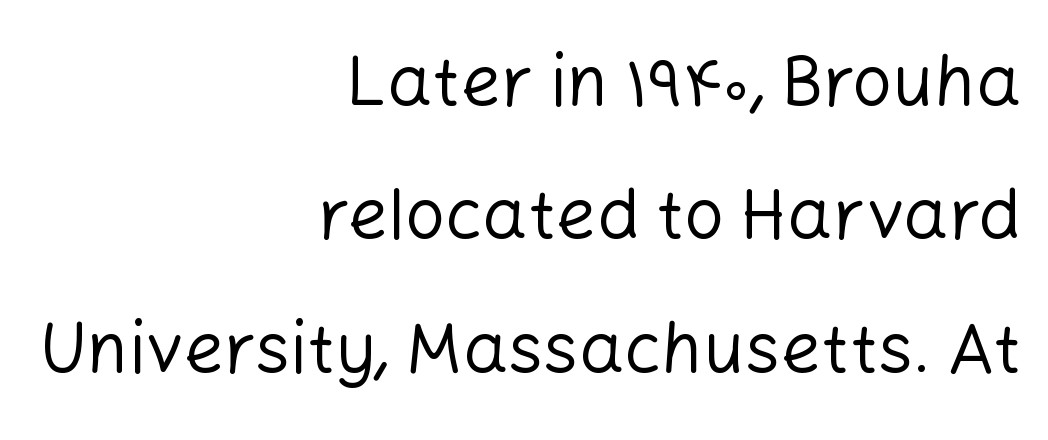
Q: Is the text bold? A: No.
Q: Is the text italic (slanted)? A: No, it is upright.
Q: Is the typeface a serif or a sans-serif typeface? A: Sans-serif.
Q: Is the text underlined? A: No.
Q: How is the paragraph aligned? A: Right-aligned.
Q: Is the spacing between letters normal or unusually wide? A: Normal.
Q: Width (condensed, normal, or wide)? A: Normal.
Q: Stroke contrast? A: Low.
Q: x-height? A: Medium.
Q: Monospaced? A: No.
